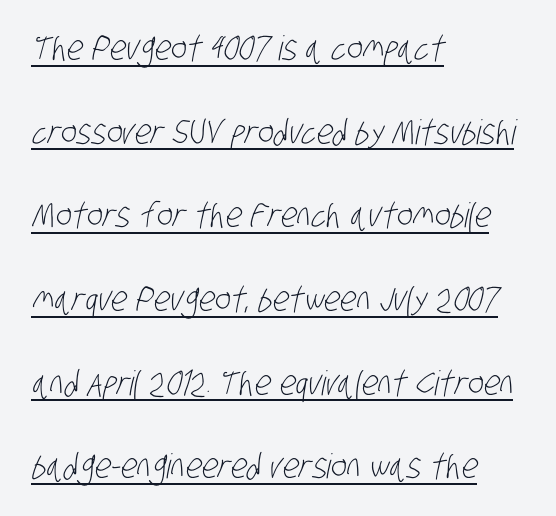
The image shows 34 px light, condensed sans-serif type; set left-aligned, loose line spacing (2.46x), normal letter spacing, underlined; low stroke contrast and a large x-height.
